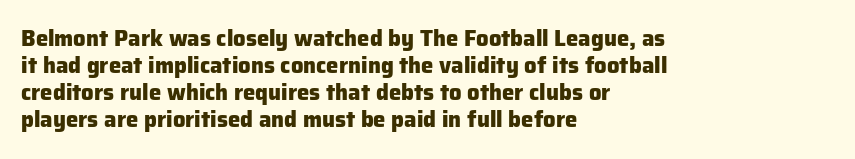
The setting favours the left margin, as ordinary paragraphs usually do. The strip under each line holds only bare page. Every letter is thick-stroked: bold, no question. In terms of posture, this sample is upright. Is the letter spacing exaggerated? No — it looks like the ordinary default.
